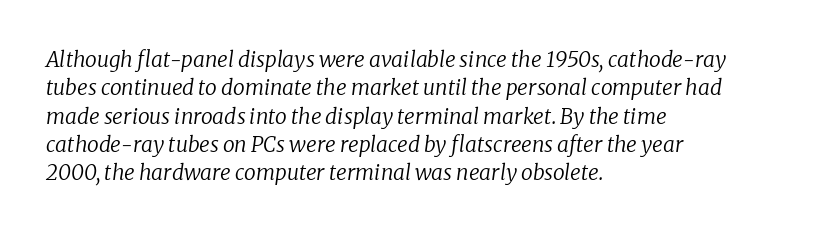
Q: Is the text bold? A: No.
Q: Is the text italic (slanted)? A: Yes, it leans right by about 8 degrees.
Q: Is the text underlined? A: No.
Q: How is the paragraph aligned? A: Left-aligned.
Q: Is the spacing between letters normal or unusually wide? A: Normal.
Q: Is the spacing between lines tight, normal or loose? A: Normal.
